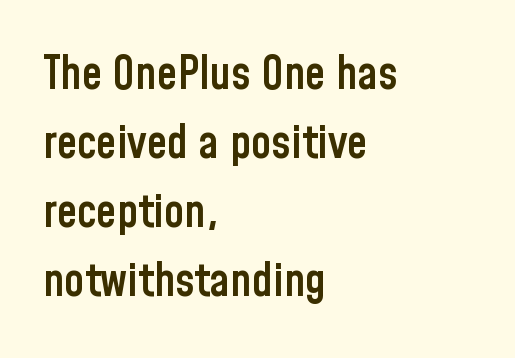
A typesetter would call this leading conventional body-copy spacing. Unlike a traditional serif, this face leaves its strokes unadorned. A bit beefed up — I'd call it semibold rather than bold. The letters advance in unequal steps, a hallmark of proportional type.
